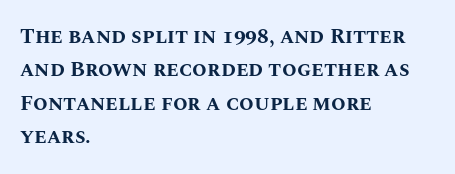
{"italic": "no", "bold": "yes", "underline": "no", "align": "left", "line_spacing": "normal", "line_spacing_ratio": 1.59, "letter_spacing": "normal", "letter_spacing_em": 0.0, "glyph_px": 21}
